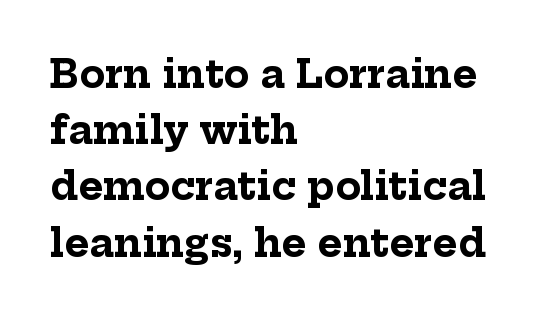
Where is the straight margin? On the left. Looks like regular typesetting: each glyph gets only the width it needs. A clean baseline with only descenders dipping below it. Leading matches the norm, producing a regular column.
